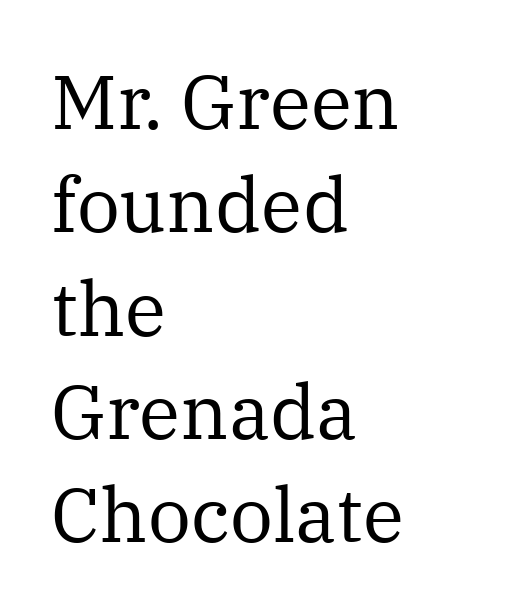
Are there feet on the stems? There are — it's a serif. Proportional: the letters do not fall into vertical columns. Interline gaps are of average width in this sample. Line beginnings align vertically; line endings do not. The typography opts for an upright posture over an oblique one. Characters follow at the spacing the type designer built in.
